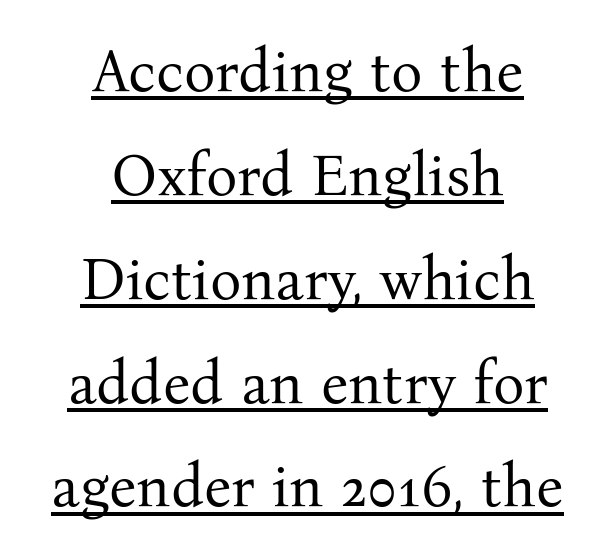
{"serif": "yes", "italic": "no", "bold": "no", "weight": "regular", "width": "normal", "stroke_contrast": "medium", "x_height": "medium", "monospaced": "no", "underline": "yes", "align": "center", "line_spacing_ratio": 1.76, "letter_spacing": "normal", "letter_spacing_em": 0.0, "glyph_px": 59}
